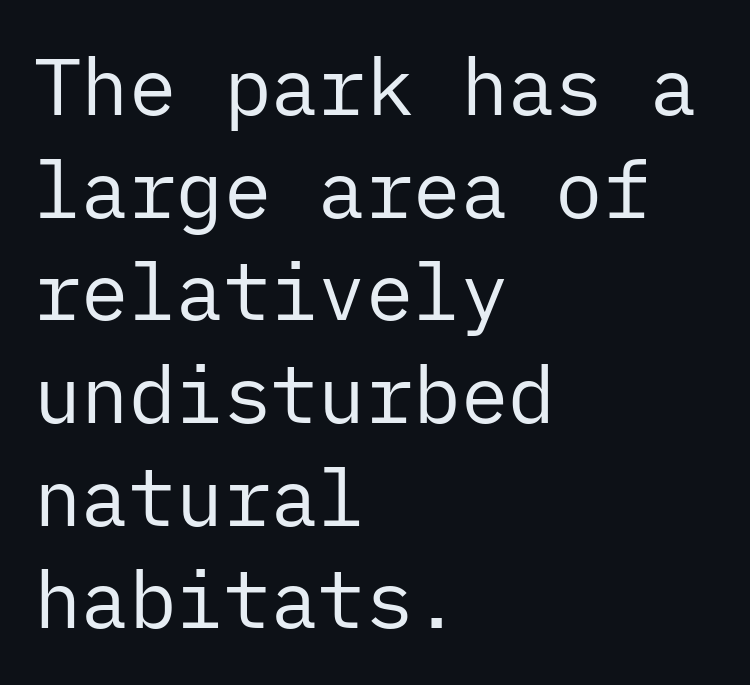
Q: Is the text bold? A: No.
Q: Is the text italic (slanted)? A: No, it is upright.
Q: Is the typeface a serif or a sans-serif typeface? A: Sans-serif.
Q: Is the text underlined? A: No.
Q: How is the paragraph aligned? A: Left-aligned.
Q: Is the spacing between letters normal or unusually wide? A: Normal.
Q: Is the spacing between lines tight, normal or loose? A: Normal.
Q: Width (condensed, normal, or wide)? A: Normal.
Q: Stroke contrast? A: Low.
Q: x-height? A: Medium.
